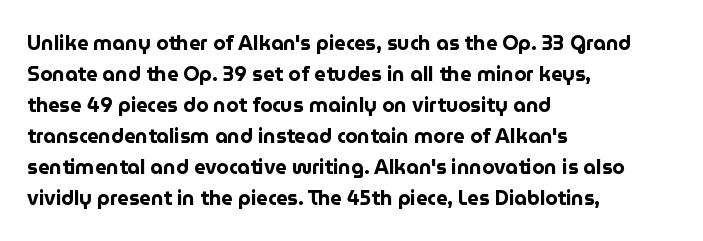
{"italic": "no", "bold": "yes", "underline": "no", "align": "left", "line_spacing": "normal", "line_spacing_ratio": 1.55, "letter_spacing": "normal", "letter_spacing_em": 0.0, "glyph_px": 20}
